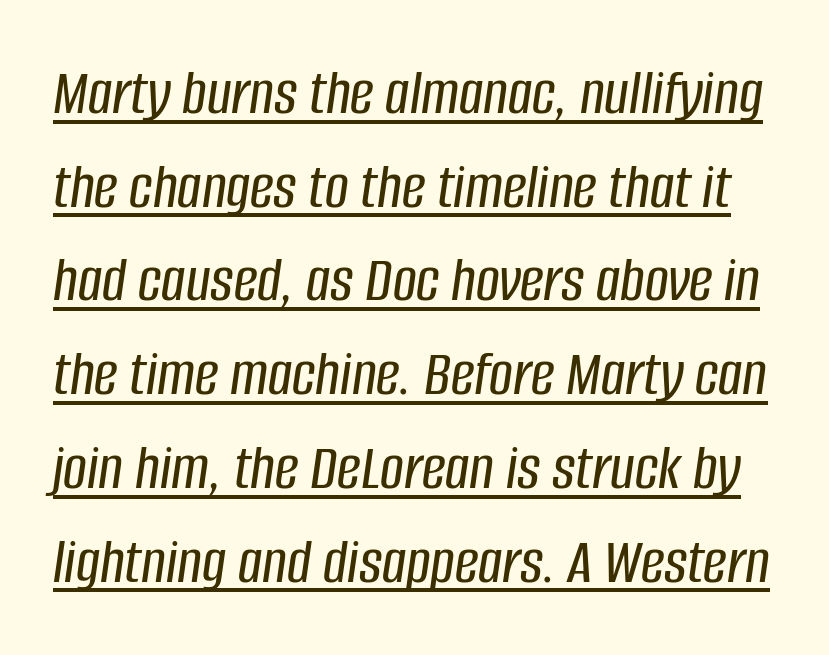
Q: Is the text italic (slanted)? A: Yes, it leans right by about 8 degrees.
Q: Is the text underlined? A: Yes.
Q: Is the spacing between letters normal or unusually wide? A: Normal.
Q: Is the spacing between lines tight, normal or loose? A: Normal.
Q: Width (condensed, normal, or wide)? A: Condensed.
Q: Stroke contrast? A: Low.
Q: x-height? A: Large.
Q: Monospaced? A: No.
